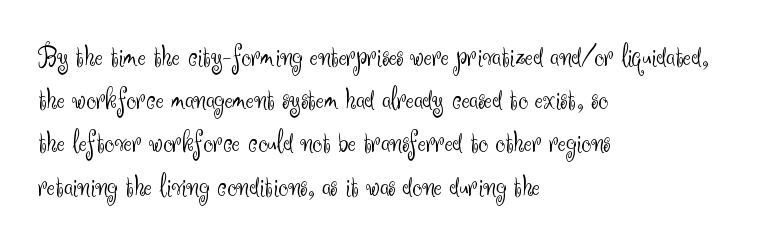
Q: Is the text bold? A: No.
Q: Is the text italic (slanted)? A: No, it is upright.
Q: Is the typeface a serif or a sans-serif typeface? A: Sans-serif.
Q: Is the text underlined? A: No.
Q: How is the paragraph aligned? A: Left-aligned.
Q: Is the spacing between letters normal or unusually wide? A: Normal.
Q: Is the spacing between lines tight, normal or loose? A: Normal.
Q: Width (condensed, normal, or wide)? A: Normal.
Q: Stroke contrast? A: Medium.
Q: x-height? A: Small.
Q: Monospaced? A: No.
